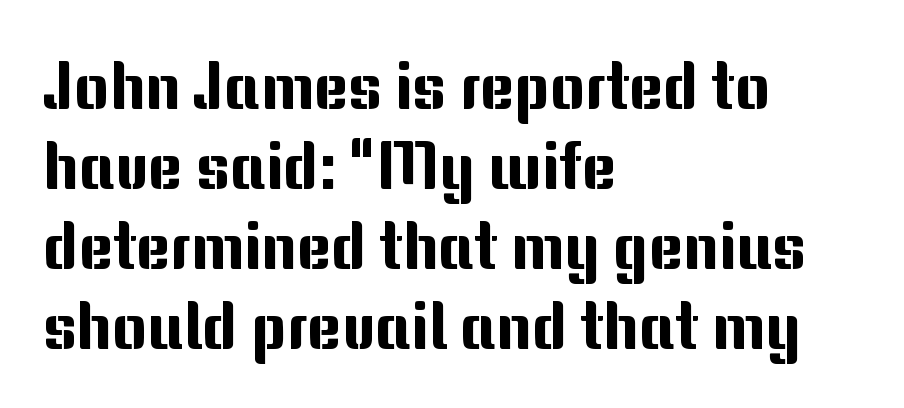
{"serif": "no", "italic": "no", "width": "normal", "stroke_contrast": "medium", "x_height": "medium", "monospaced": "no", "underline": "no", "align": "left", "line_spacing_ratio": 1.21, "letter_spacing": "normal", "letter_spacing_em": 0.0, "glyph_px": 66}
